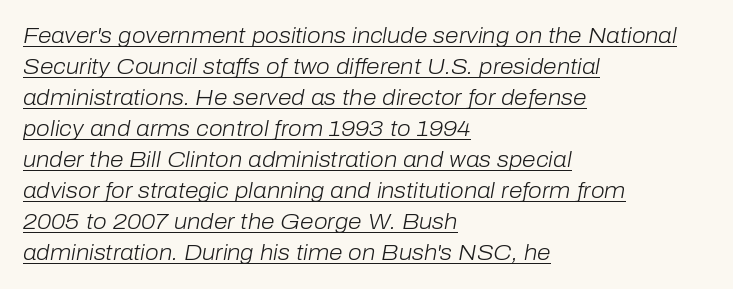
Q: Is the text bold? A: No.
Q: Is the text italic (slanted)? A: Yes, it leans right by about 10 degrees.
Q: Is the text underlined? A: Yes.
Q: How is the paragraph aligned? A: Left-aligned.
Q: Is the spacing between letters normal or unusually wide? A: Normal.
Q: Is the spacing between lines tight, normal or loose? A: Normal.
